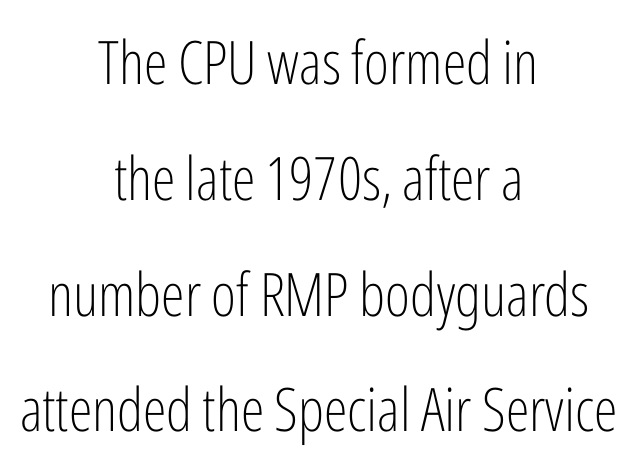
Q: Is the text bold? A: No.
Q: Is the text italic (slanted)? A: No, it is upright.
Q: Is the typeface a serif or a sans-serif typeface? A: Sans-serif.
Q: Is the text underlined? A: No.
Q: How is the paragraph aligned? A: Centered.
Q: Is the spacing between letters normal or unusually wide? A: Normal.
Q: Is the spacing between lines tight, normal or loose? A: Loose.
Q: Width (condensed, normal, or wide)? A: Condensed.
Q: Stroke contrast? A: Low.
Q: x-height? A: Medium.
Q: Monospaced? A: No.
